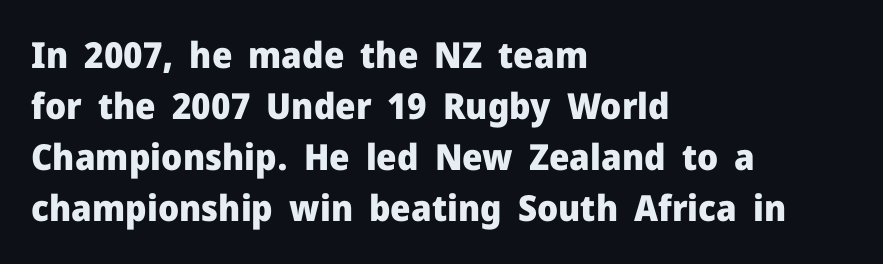
Q: Is the text bold? A: Yes.
Q: Is the text italic (slanted)? A: No, it is upright.
Q: Is the typeface a serif or a sans-serif typeface? A: Sans-serif.
Q: Is the text underlined? A: No.
Q: How is the paragraph aligned? A: Left-aligned.
Q: Is the spacing between letters normal or unusually wide? A: Normal.
Q: Is the spacing between lines tight, normal or loose? A: Normal.
Q: Width (condensed, normal, or wide)? A: Normal.
Q: Stroke contrast? A: Low.
Q: x-height? A: Medium.
Q: Monospaced? A: No.
